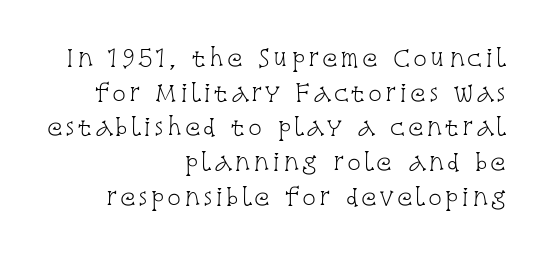
{"italic": "no", "bold": "no", "underline": "no", "align": "right", "line_spacing": "normal", "line_spacing_ratio": 1.51, "glyph_px": 23}
